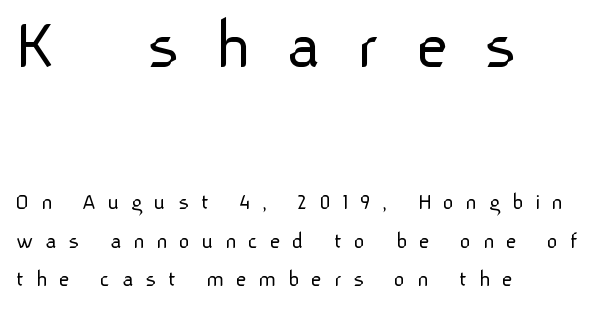
Q: Is the text bold? A: No.
Q: Is the text italic (slanted)? A: No, it is upright.
Q: Is the typeface a serif or a sans-serif typeface? A: Sans-serif.
Q: Is the text underlined? A: No.
Q: How is the paragraph aligned? A: Left-aligned.
Q: Is the spacing between letters normal or unusually wide? A: Unusually wide.
Q: Is the spacing between lines tight, normal or loose? A: Normal.
Q: Which block of text is set in a larger size, the first (top) or the second (bottom)? A: The first (top) one.
Q: Width (condensed, normal, or wide)? A: Normal.
Q: Stroke contrast? A: Low.
Q: x-height? A: Medium.
Q: Monospaced? A: No.
